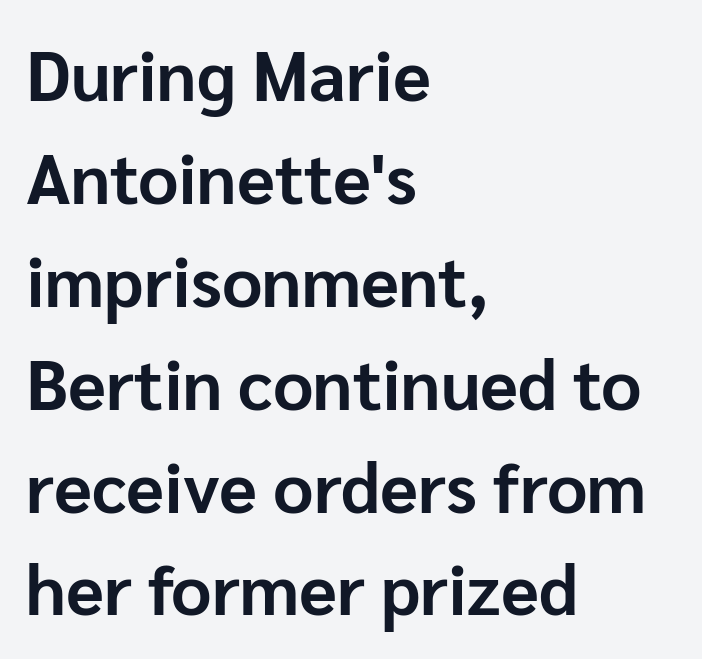
Is this a fixed-width face? No — the glyphs have proportional, varying widths. Nothing sits at the stroke ends, so this counts as sans-serif. Short and long lines alike share a common starting point at left. Descenders are the only things crossing below the line. Compared with an ordinary text face, these strokes are far heavier — a full bold.
